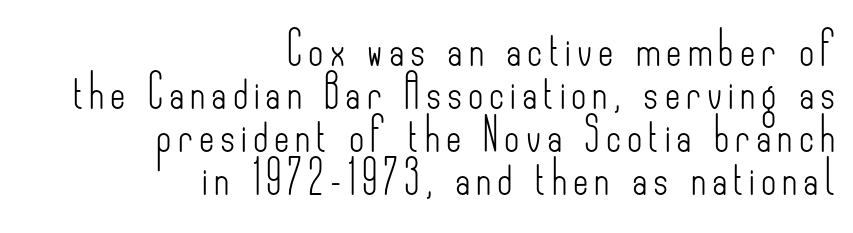
Q: Is the text bold? A: No.
Q: Is the text italic (slanted)? A: No, it is upright.
Q: Is the typeface a serif or a sans-serif typeface? A: Sans-serif.
Q: Is the text underlined? A: No.
Q: How is the paragraph aligned? A: Right-aligned.
Q: Is the spacing between lines tight, normal or loose? A: Normal.
Q: Width (condensed, normal, or wide)? A: Condensed.
Q: Stroke contrast? A: Low.
Q: x-height? A: Small.
Q: Monospaced? A: No.
